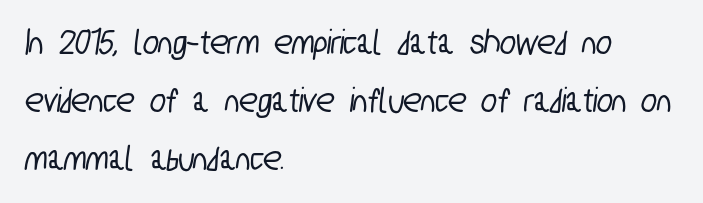
{"serif": "no", "width": "condensed", "stroke_contrast": "low", "x_height": "medium", "monospaced": "no", "underline": "no", "align": "left", "line_spacing": "normal", "line_spacing_ratio": 1.57, "letter_spacing": "normal", "letter_spacing_em": 0.0, "glyph_px": 37}
